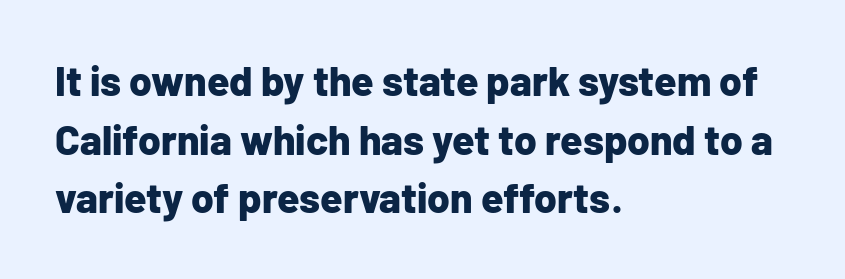
{"serif": "no", "italic": "no", "bold": "yes", "weight": "bold", "width": "normal", "stroke_contrast": "low", "x_height": "medium", "monospaced": "no", "underline": "no", "align": "left", "line_spacing": "normal", "line_spacing_ratio": 1.43, "letter_spacing": "normal", "letter_spacing_em": 0.0, "glyph_px": 41}
